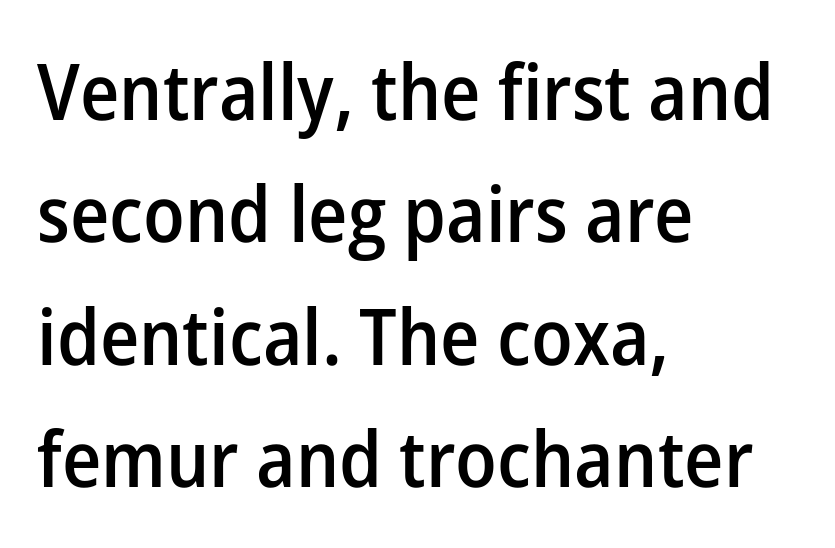
The image shows 78 px semibold sans-serif type, upright; set left-aligned, normal line spacing (1.57x), normal letter spacing, not underlined; low stroke contrast and a medium x-height.
